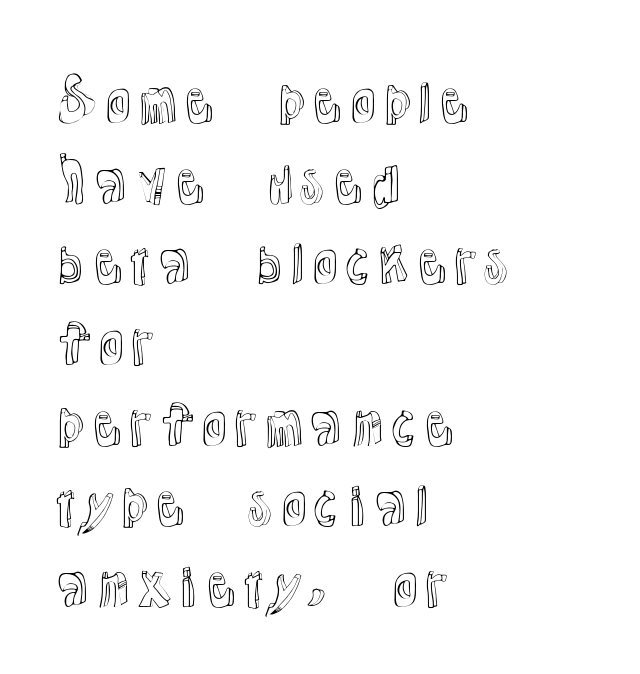
Q: Is the text italic (slanted)? A: No, it is upright.
Q: Is the text underlined? A: No.
Q: How is the paragraph aligned? A: Left-aligned.
Q: Is the spacing between letters normal or unusually wide? A: Normal.
Q: Is the spacing between lines tight, normal or loose? A: Normal.
Q: Width (condensed, normal, or wide)? A: Normal.
Q: x-height? A: Medium.
Q: Monospaced? A: No.
